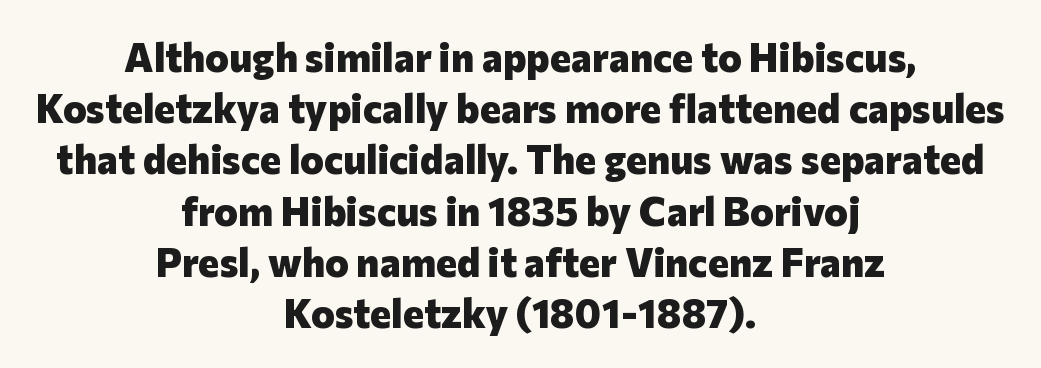
Q: Is the text bold? A: Yes.
Q: Is the text italic (slanted)? A: No, it is upright.
Q: Is the typeface a serif or a sans-serif typeface? A: Sans-serif.
Q: Is the text underlined? A: No.
Q: How is the paragraph aligned? A: Centered.
Q: Is the spacing between letters normal or unusually wide? A: Normal.
Q: Is the spacing between lines tight, normal or loose? A: Normal.
Q: Width (condensed, normal, or wide)? A: Normal.
Q: Stroke contrast? A: Low.
Q: x-height? A: Medium.
Q: Monospaced? A: No.
